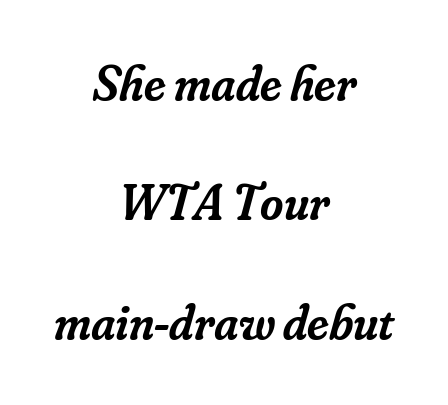
{"serif": "yes", "italic": "yes", "lean": "right", "slant_degrees": 16, "bold": "semi", "weight": "semibold", "width": "normal", "stroke_contrast": "low", "x_height": "small", "monospaced": "no", "underline": "no", "align": "center", "line_spacing": "loose", "line_spacing_ratio": 2.39, "letter_spacing": "normal", "letter_spacing_em": 0.0, "glyph_px": 50}
